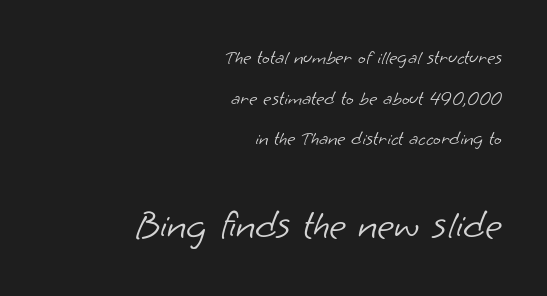
{"serif": "no", "bold": "no", "weight": "light", "width": "normal", "stroke_contrast": "low", "x_height": "small", "monospaced": "no", "underline": "no", "align": "right", "line_spacing": "loose", "line_spacing_ratio": 2.03, "letter_spacing": "normal", "letter_spacing_em": 0.0, "larger_block": "second", "size_ratio": 2.05, "glyph_px": 41}
